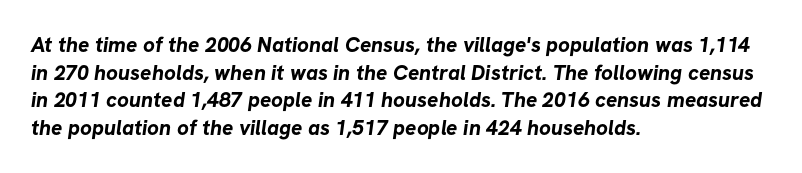
Notice how the passage keeps a crisp vertical edge on the left only. The space between consecutive lines is moderate. Pretty heavy lettering here — definitely bold. Spacing between characters is what you'd get straight out of the box. Beneath every word, the page is bare.
